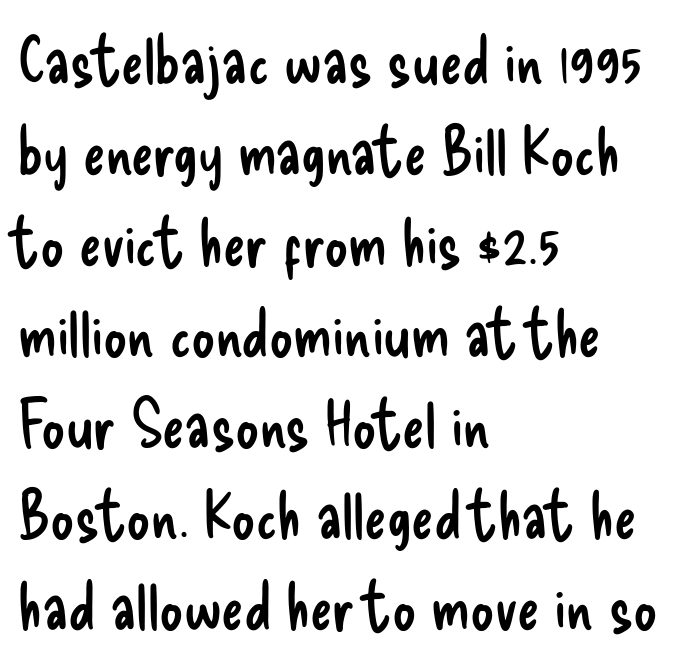
{"serif": "no", "italic": "no", "bold": "no", "weight": "regular", "width": "condensed", "stroke_contrast": "low", "x_height": "small", "monospaced": "no", "underline": "no", "align": "left", "line_spacing": "normal", "line_spacing_ratio": 1.38, "letter_spacing": "normal", "letter_spacing_em": 0.0, "glyph_px": 66}
